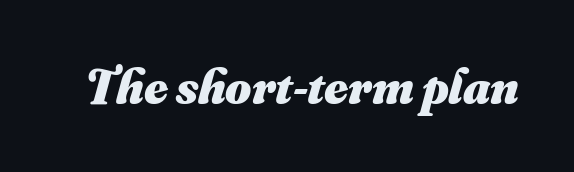
Heavy, bold letterforms. A clean baseline with only descenders dipping below it. Here the designer chose a conventional face with non-uniform glyph widths. Tracking value appears to be zero — textbook default spacing.
